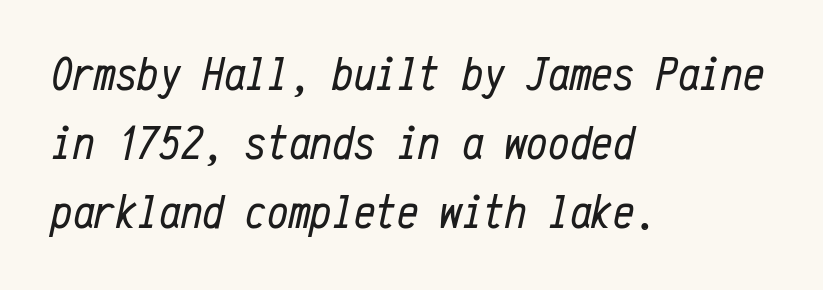
{"italic": "yes", "lean": "right", "slant_degrees": 12, "bold": "no", "weight": "regular", "width": "condensed", "stroke_contrast": "low", "x_height": "medium", "monospaced": "yes", "underline": "no", "align": "left", "line_spacing": "normal", "line_spacing_ratio": 1.44, "letter_spacing": "normal", "letter_spacing_em": 0.0, "glyph_px": 48}
